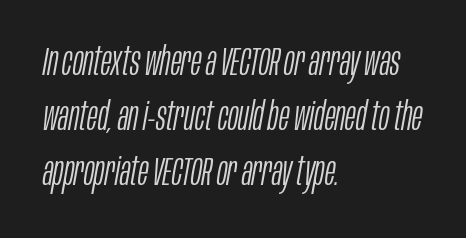
Each new line begins a customary step beneath the previous one. A classic flush-left, rag-right setting is used for this passage. Characters follow at the spacing the type designer built in. The strip under each line holds only bare page. Note the varied advance widths — an 'i' is clearly narrower than an 'm'.
